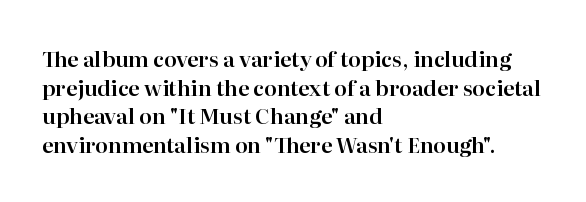
The image shows 21 px text type, upright; set left-aligned, normal line spacing (1.36x), normal letter spacing, not underlined.
